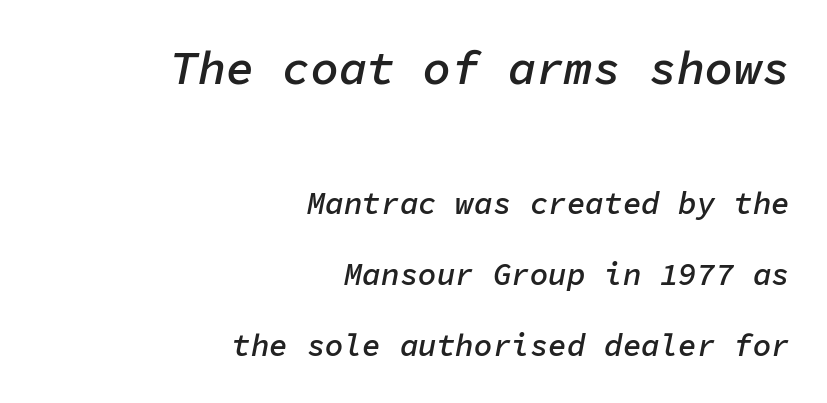
{"italic": "yes", "lean": "right", "slant_degrees": 11, "bold": "semi", "weight": "semibold", "width": "normal", "stroke_contrast": "low", "x_height": "medium", "monospaced": "yes", "underline": "no", "align": "right", "line_spacing": "loose", "line_spacing_ratio": 2.3, "letter_spacing": "normal", "letter_spacing_em": 0.0, "larger_block": "first", "size_ratio": 1.52, "glyph_px": 47}
